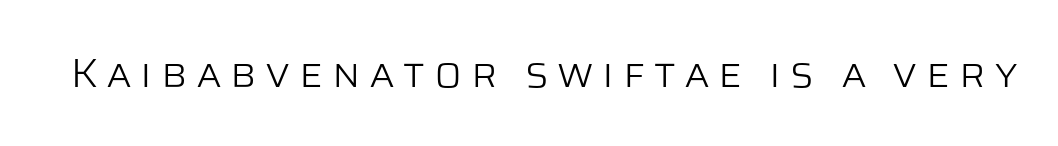
The image shows 40 px light sans-serif type, upright; set unusually wide letter spacing (+0.23 em), not underlined; low stroke contrast and a large x-height.
